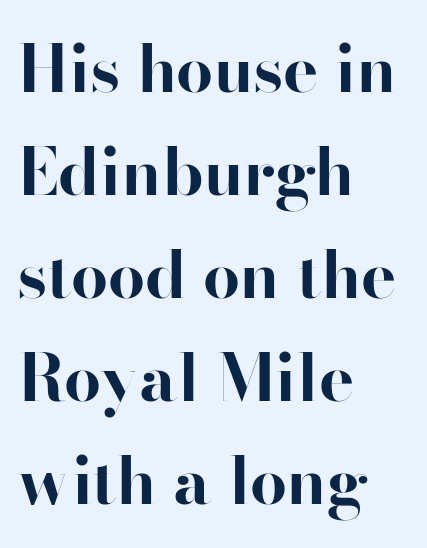
The designer went with a sans here, leaving each stem footless. The specimen omits any rule beneath the text block's lines. Here the designer chose a conventional face with non-uniform glyph widths. Horizontal alignment here is leftward, the default for most running prose.
